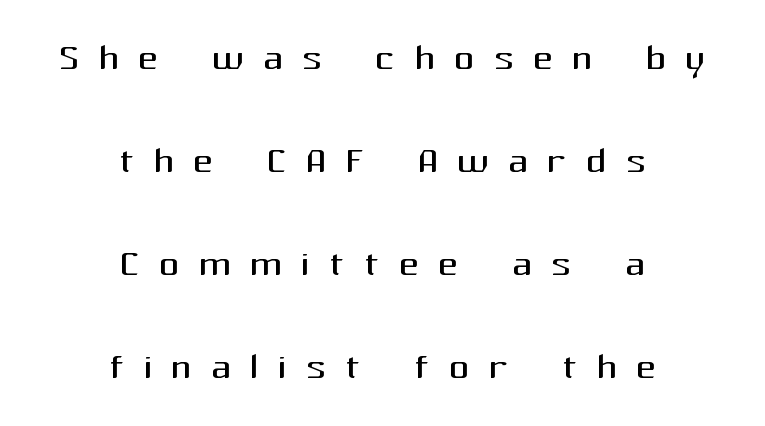
The image shows 50 px regular-weight sans-serif type, upright; set centered, loose line spacing (2.06x), unusually wide letter spacing (+0.38 em), not underlined; medium stroke contrast and a medium x-height.
